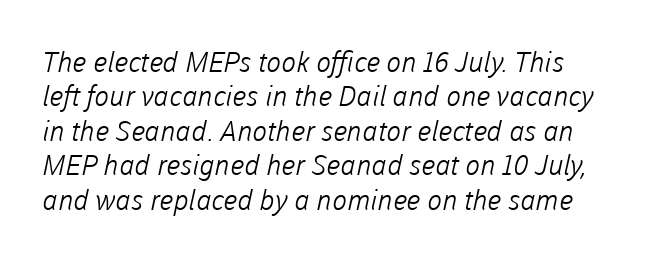
Q: Is the text bold? A: No.
Q: Is the typeface a serif or a sans-serif typeface? A: Sans-serif.
Q: Is the text underlined? A: No.
Q: How is the paragraph aligned? A: Left-aligned.
Q: Is the spacing between letters normal or unusually wide? A: Normal.
Q: Width (condensed, normal, or wide)? A: Normal.
Q: Stroke contrast? A: Low.
Q: x-height? A: Medium.
Q: Monospaced? A: No.
